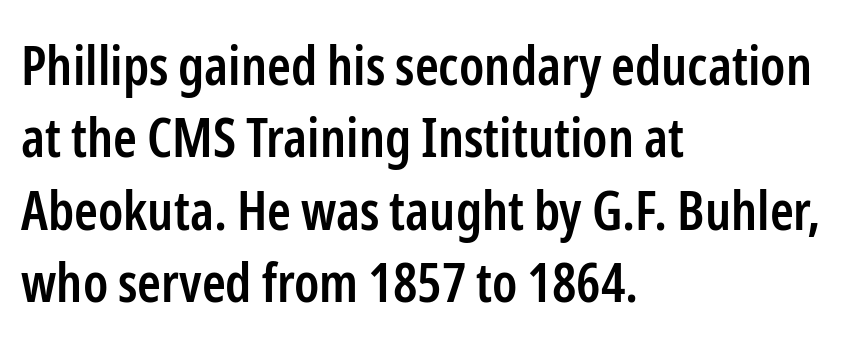
{"serif": "no", "italic": "no", "bold": "semi", "weight": "semibold", "width": "condensed", "stroke_contrast": "low", "x_height": "medium", "monospaced": "no", "underline": "no", "align": "left", "line_spacing": "normal", "line_spacing_ratio": 1.34, "letter_spacing": "normal", "letter_spacing_em": 0.0, "glyph_px": 54}
